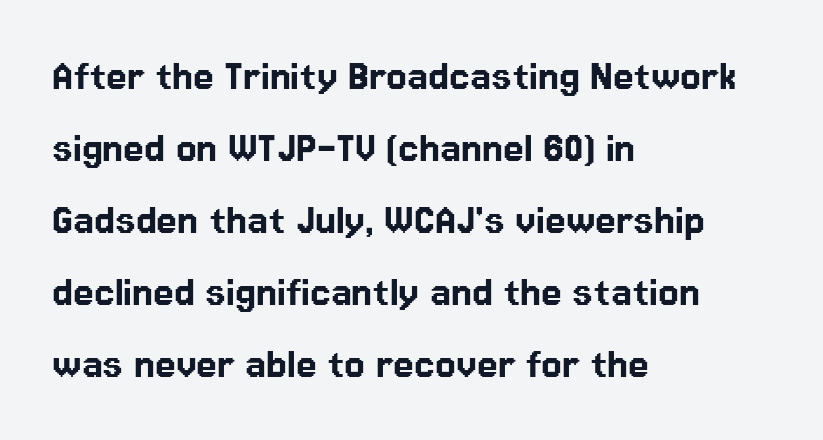
Q: Is the text italic (slanted)? A: No, it is upright.
Q: Is the typeface a serif or a sans-serif typeface? A: Sans-serif.
Q: Is the text underlined? A: No.
Q: How is the paragraph aligned? A: Left-aligned.
Q: Is the spacing between letters normal or unusually wide? A: Normal.
Q: Is the spacing between lines tight, normal or loose? A: Normal.
Q: Width (condensed, normal, or wide)? A: Normal.
Q: Stroke contrast? A: Low.
Q: x-height? A: Medium.
Q: Monospaced? A: No.
